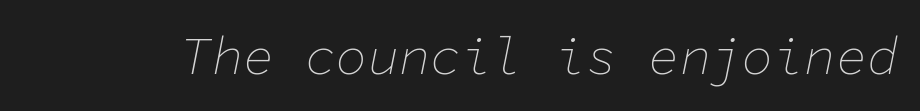
{"italic": "yes", "lean": "right", "slant_degrees": 11, "bold": "no", "weight": "thin", "width": "normal", "stroke_contrast": "low", "x_height": "medium", "monospaced": "yes", "underline": "no", "letter_spacing": "normal", "letter_spacing_em": 0.0, "glyph_px": 52}
